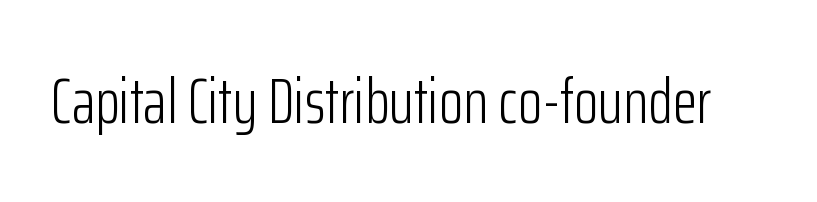
{"serif": "no", "italic": "no", "bold": "no", "weight": "light", "width": "condensed", "stroke_contrast": "low", "x_height": "medium", "monospaced": "no", "underline": "no", "letter_spacing": "normal", "letter_spacing_em": 0.0, "glyph_px": 63}
